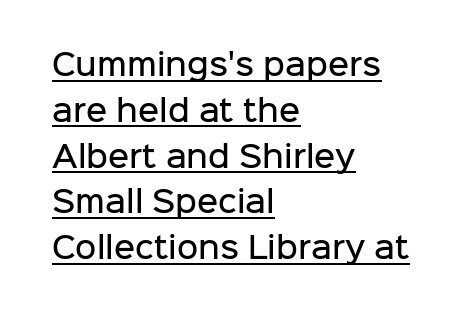
The image shows 29 px semibold sans-serif type, upright; set left-aligned, normal line spacing (1.58x), normal letter spacing, underlined; low stroke contrast and a medium x-height.
